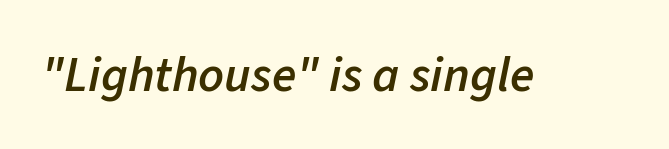
{"italic": "yes", "lean": "right", "slant_degrees": 11, "bold": "semi", "weight": "semibold", "width": "normal", "stroke_contrast": "low", "x_height": "medium", "monospaced": "no", "underline": "no", "letter_spacing": "normal", "letter_spacing_em": 0.0, "glyph_px": 50}
